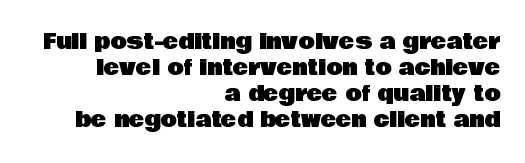
No italicization has been applied; the sample stays upright. Decoration check: the copy has no underline. Tracking value appears to be zero — textbook default spacing. Casual observation: everything's shoved over to the right.
